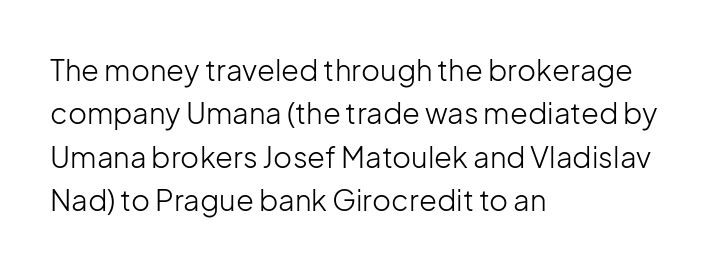
The image shows 29 px light sans-serif type, upright; set left-aligned, normal line spacing (1.5x), normal letter spacing, not underlined; low stroke contrast and a medium x-height.
